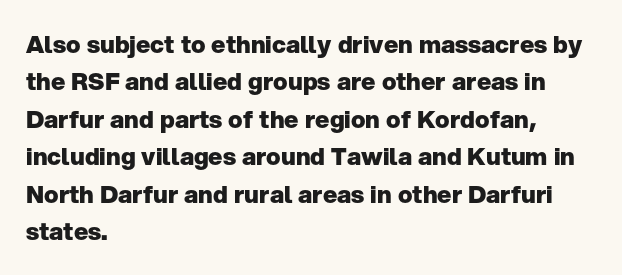
{"italic": "no", "bold": "yes", "underline": "no", "align": "left", "line_spacing": "normal", "line_spacing_ratio": 1.56, "letter_spacing": "normal", "letter_spacing_em": 0.0, "glyph_px": 24}
